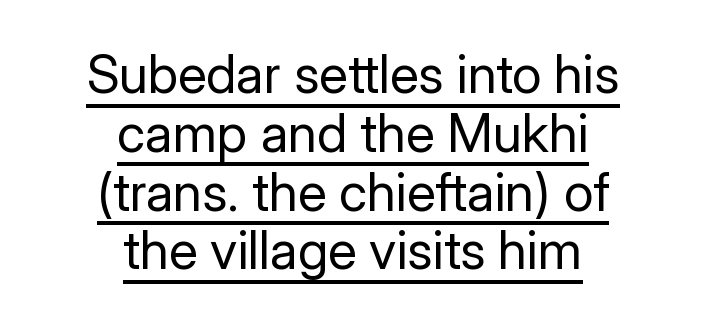
{"serif": "no", "italic": "no", "bold": "no", "weight": "regular", "width": "normal", "stroke_contrast": "low", "x_height": "medium", "monospaced": "no", "underline": "yes", "align": "center", "line_spacing": "tight", "line_spacing_ratio": 1.11, "letter_spacing": "normal", "letter_spacing_em": 0.0, "glyph_px": 53}
